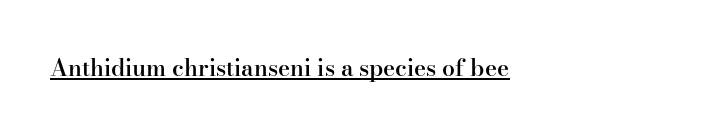
Q: Is the text bold? A: Semi-bold.
Q: Is the text italic (slanted)? A: No, it is upright.
Q: Is the text underlined? A: Yes.
Q: How is the paragraph aligned? A: Left-aligned.
Q: Is the spacing between letters normal or unusually wide? A: Normal.
